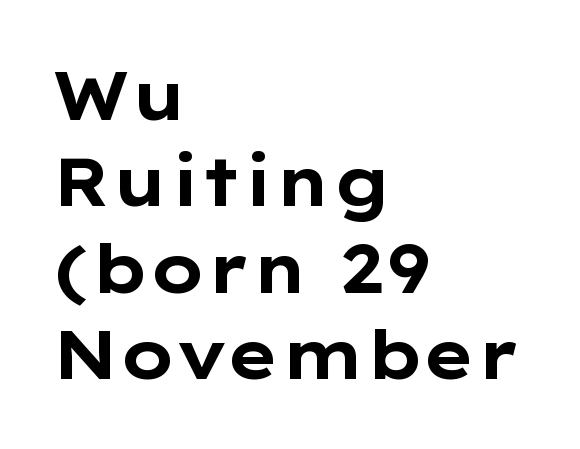
The image shows 68 px bold, wide sans-serif type, upright; set left-aligned, normal line spacing (1.27x), normal letter spacing, not underlined; low stroke contrast and a medium x-height.
